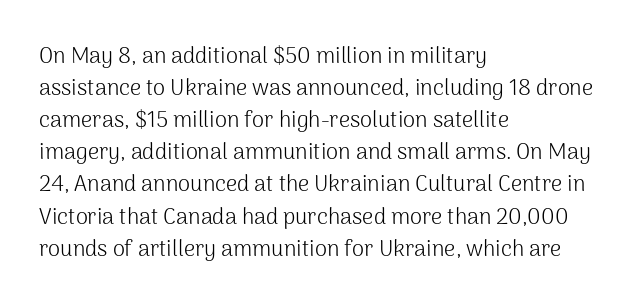
The image shows 22 px text type, upright; set left-aligned, normal line spacing (1.46x), normal letter spacing, not underlined.
